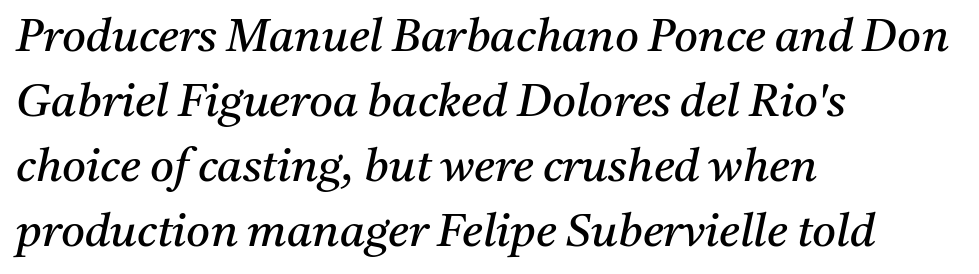
Inter-character spacing is left at the font's built-in metrics. The setting favours the left margin, as ordinary paragraphs usually do. The foot of each line stays bare and open. This sample keeps an unexceptional amount of space between lines. The letters advance in unequal steps, a hallmark of proportional type. Slanted lettering throughout.
